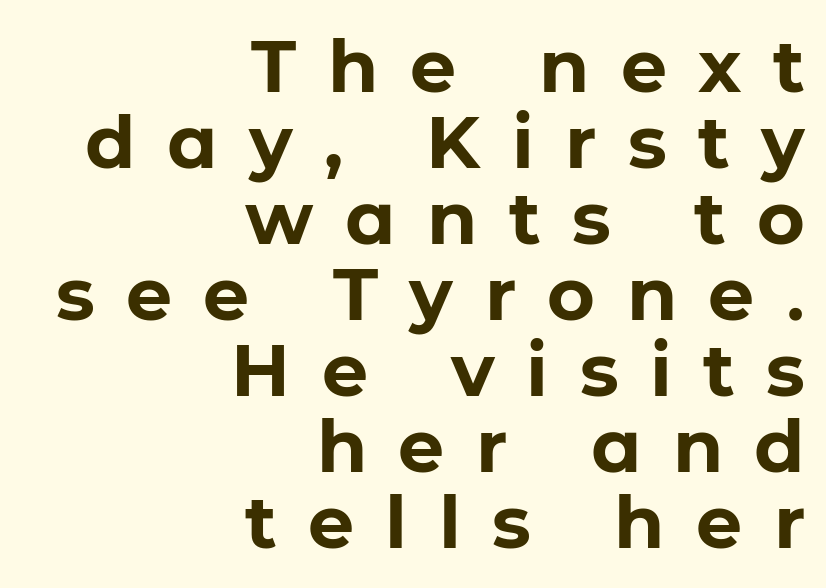
Is the block centered? No — it sits flush against the right margin. Do the characters align in a grid? No, the font is proportional. Nothing sits at the stroke ends, so this counts as sans-serif. Designer's note — italics off, roman on. Honestly, the letter spacing is so wide it's the main thing you notice. Unmarked baselines from the first word to the last.
